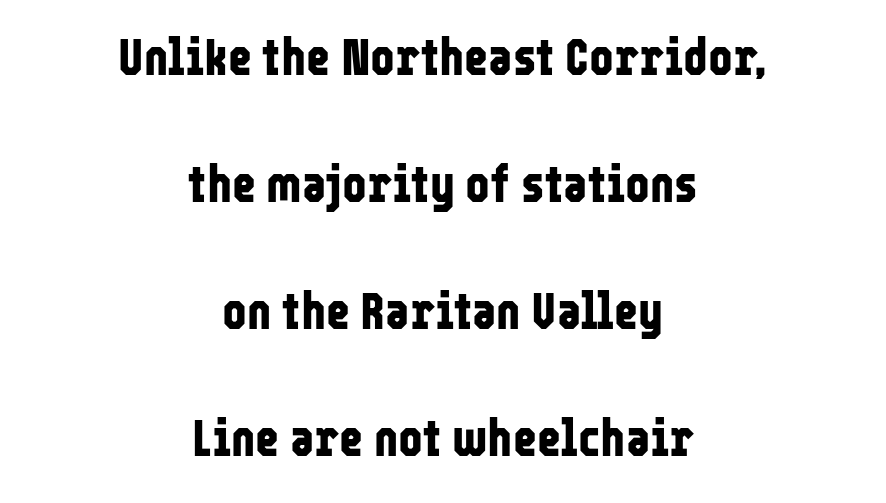
The image shows 52 px bold, condensed sans-serif type, upright; set centered, loose line spacing (2.44x), normal letter spacing, not underlined; low stroke contrast and a medium x-height.
